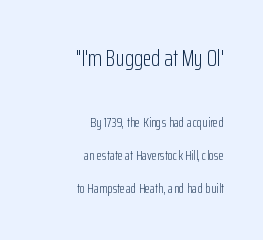
{"italic": "no", "bold": "no", "underline": "no", "align": "right", "line_spacing": "loose", "line_spacing_ratio": 2.35, "letter_spacing": "normal", "letter_spacing_em": 0.0, "larger_block": "first", "size_ratio": 1.64, "glyph_px": 23}
